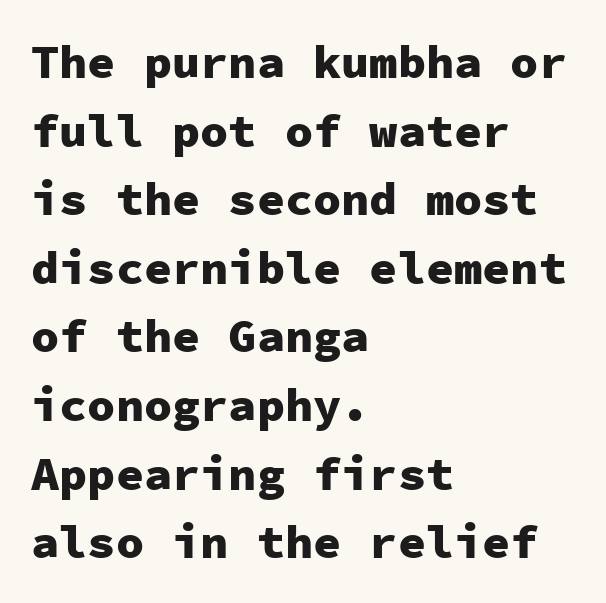
Q: Is the text bold? A: Yes.
Q: Is the text italic (slanted)? A: No, it is upright.
Q: Is the typeface a serif or a sans-serif typeface? A: Sans-serif.
Q: Is the text underlined? A: No.
Q: How is the paragraph aligned? A: Left-aligned.
Q: Is the spacing between letters normal or unusually wide? A: Normal.
Q: Is the spacing between lines tight, normal or loose? A: Normal.
Q: Width (condensed, normal, or wide)? A: Normal.
Q: Stroke contrast? A: Low.
Q: x-height? A: Medium.
Q: Monospaced? A: Yes.
